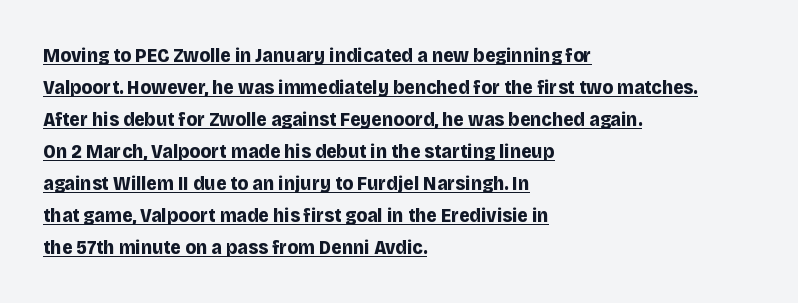
{"italic": "no", "bold": "yes", "underline": "yes", "align": "left", "line_spacing": "normal", "line_spacing_ratio": 1.6, "letter_spacing": "normal", "letter_spacing_em": 0.0, "glyph_px": 20}
